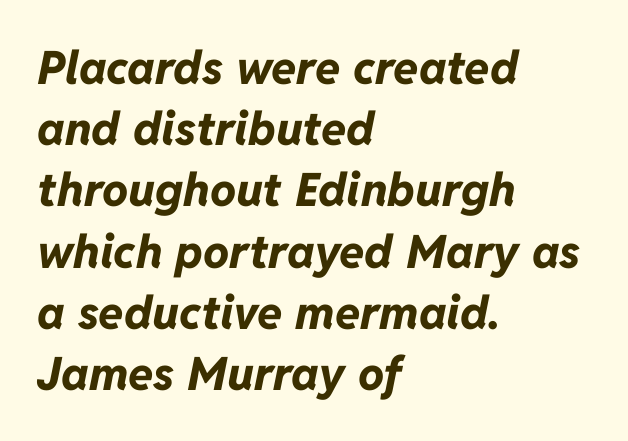
{"italic": "yes", "lean": "right", "slant_degrees": 11, "bold": "yes", "weight": "bold", "width": "normal", "stroke_contrast": "low", "x_height": "medium", "monospaced": "no", "underline": "no", "align": "left", "line_spacing": "normal", "line_spacing_ratio": 1.33, "letter_spacing": "normal", "letter_spacing_em": 0.0, "glyph_px": 46}
